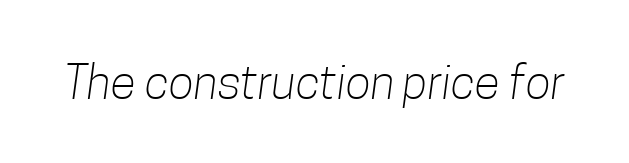
The image shows 47 px light, condensed sans-serif type; set normal letter spacing, not underlined; low stroke contrast and a medium x-height.
